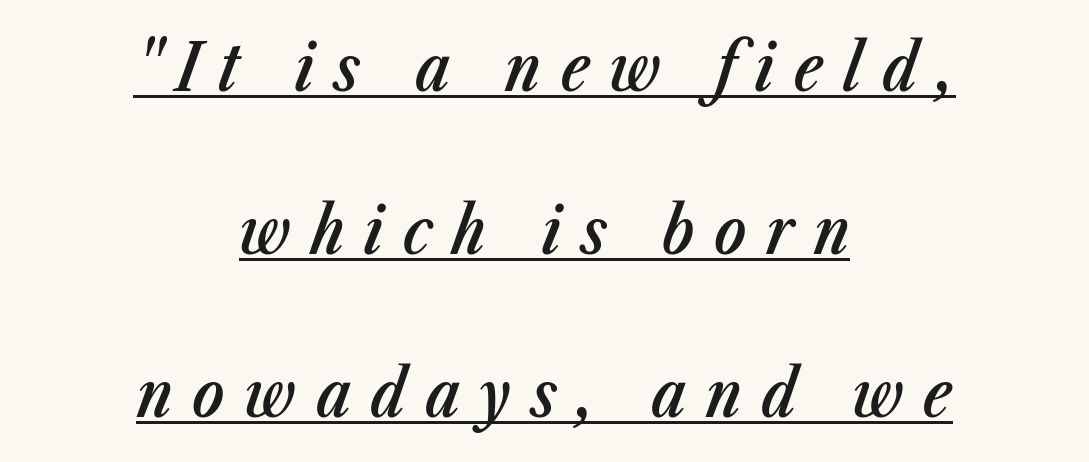
The image shows 66 px semibold, condensed type, italic (leaning right); set centered, loose line spacing (2.47x), unusually wide letter spacing (+0.3 em), underlined; low stroke contrast and a medium x-height.
